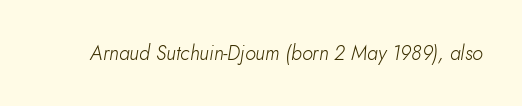
The image shows 20 px text type, italic (leaning right); set normal letter spacing, not underlined.
